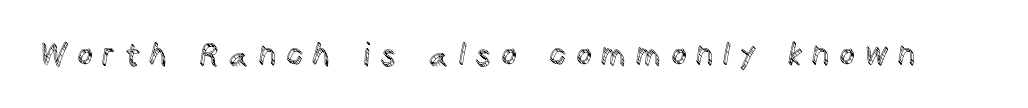
{"width": "normal", "x_height": "large", "monospaced": "no", "underline": "no", "letter_spacing": "wide", "letter_spacing_em": 0.3, "glyph_px": 31}
